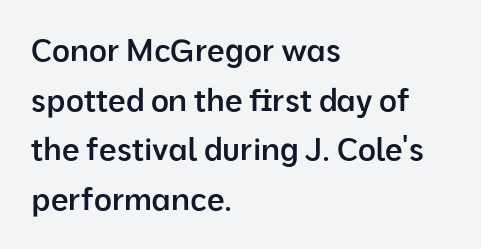
The image shows 31 px semibold sans-serif type, upright; set left-aligned, normal line spacing (1.6x), normal letter spacing, not underlined; low stroke contrast and a medium x-height.
